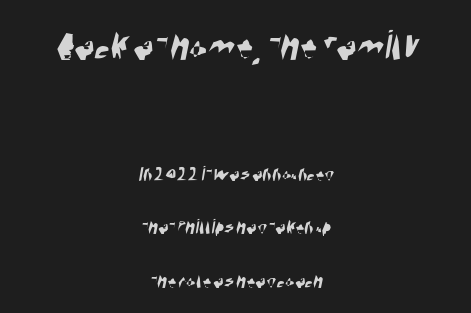
Q: Is the typeface a serif or a sans-serif typeface? A: Sans-serif.
Q: Is the text underlined? A: No.
Q: How is the paragraph aligned? A: Centered.
Q: Is the spacing between letters normal or unusually wide? A: Normal.
Q: Is the spacing between lines tight, normal or loose? A: Loose.
Q: Which block of text is set in a larger size, the first (top) or the second (bottom)? A: The first (top) one.
Q: Width (condensed, normal, or wide)? A: Condensed.
Q: Stroke contrast? A: High.
Q: x-height? A: Large.
Q: Monospaced? A: No.
